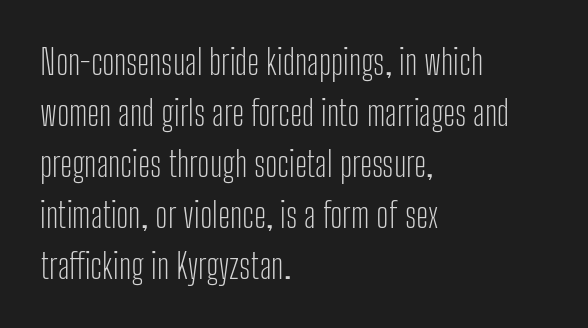
{"serif": "no", "italic": "no", "bold": "no", "weight": "light", "width": "condensed", "stroke_contrast": "low", "x_height": "medium", "monospaced": "no", "underline": "no", "align": "left", "line_spacing": "normal", "line_spacing_ratio": 1.46, "letter_spacing": "normal", "letter_spacing_em": 0.0, "glyph_px": 35}
